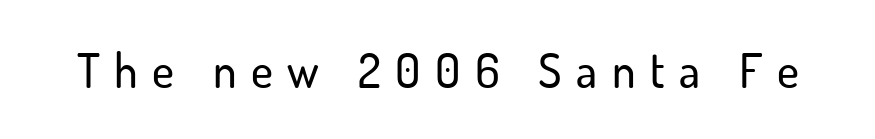
The image shows 47 px sans-serif type, upright; set unusually wide letter spacing (+0.31 em), not underlined; low stroke contrast and a small x-height.
